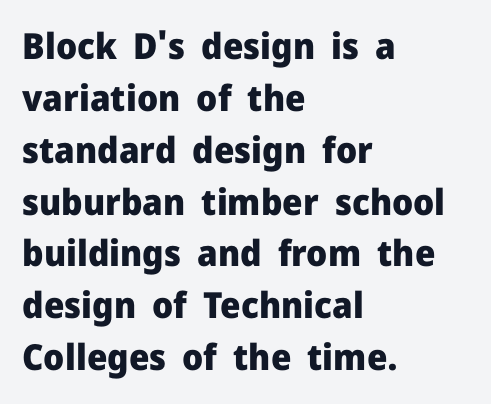
{"serif": "no", "italic": "no", "bold": "yes", "weight": "heavy", "width": "normal", "stroke_contrast": "low", "x_height": "medium", "monospaced": "no", "underline": "no", "align": "left", "line_spacing": "normal", "line_spacing_ratio": 1.44, "letter_spacing": "normal", "letter_spacing_em": 0.0, "glyph_px": 36}
